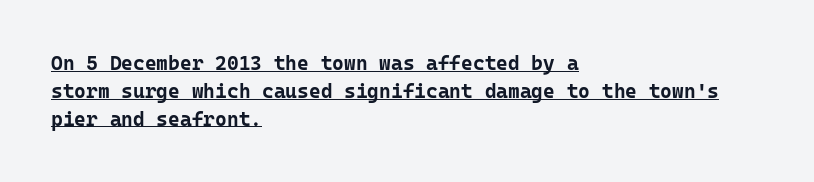
The image shows 20 px bold type, upright; set left-aligned, normal line spacing (1.39x), normal letter spacing, underlined.
